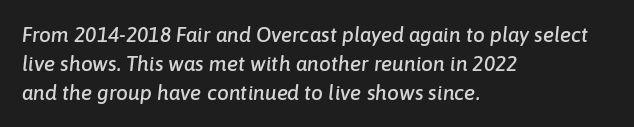
Q: Is the text italic (slanted)? A: Yes, it leans right by about 6 degrees.
Q: Is the text underlined? A: No.
Q: How is the paragraph aligned? A: Left-aligned.
Q: Is the spacing between letters normal or unusually wide? A: Normal.
Q: Is the spacing between lines tight, normal or loose? A: Normal.
